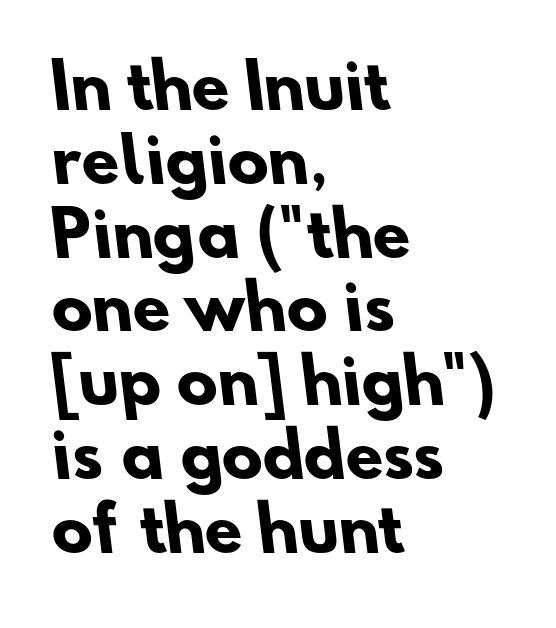
The image shows 61 px heavy sans-serif type; set left-aligned, line spacing 1.21x, normal letter spacing, not underlined; low stroke contrast and a small x-height.
